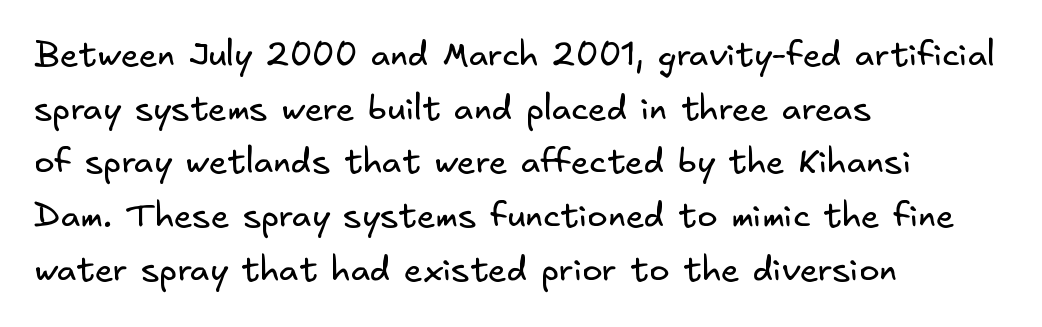
The image shows 34 px regular-weight sans-serif type; set left-aligned, normal line spacing (1.58x), normal letter spacing, not underlined; low stroke contrast and a small x-height.
